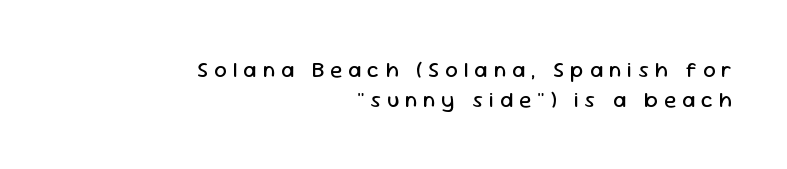
The image shows 22 px text type, upright; set right-aligned, normal line spacing (1.35x), unusually wide letter spacing (+0.27 em), not underlined.
